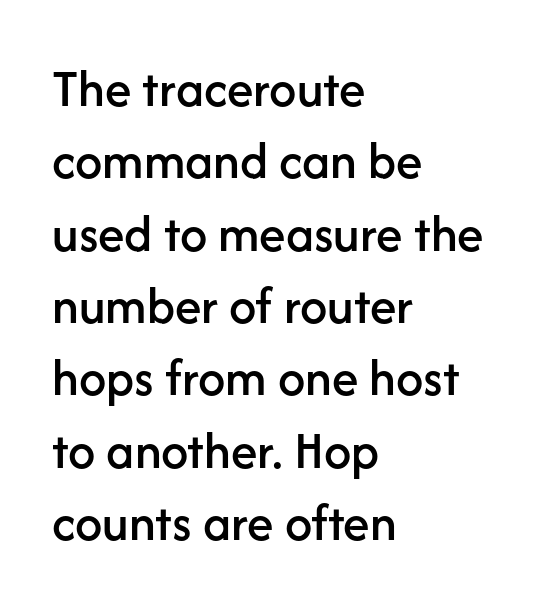
The rag falls on the right side of this text block. Words float on clear page, feet unadorned. Observe the ordinary spacing: letters are neighbours, not strangers. Interline gaps are of average width in this sample. The text was rendered using a sans face with plain stroke endings.
